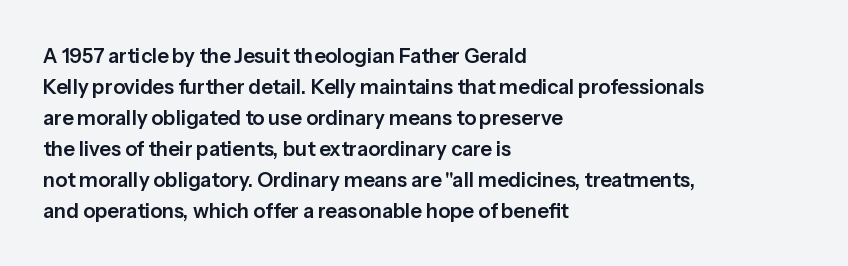
The image shows 20 px text type, upright; set left-aligned, normal line spacing (1.55x), normal letter spacing, not underlined.
